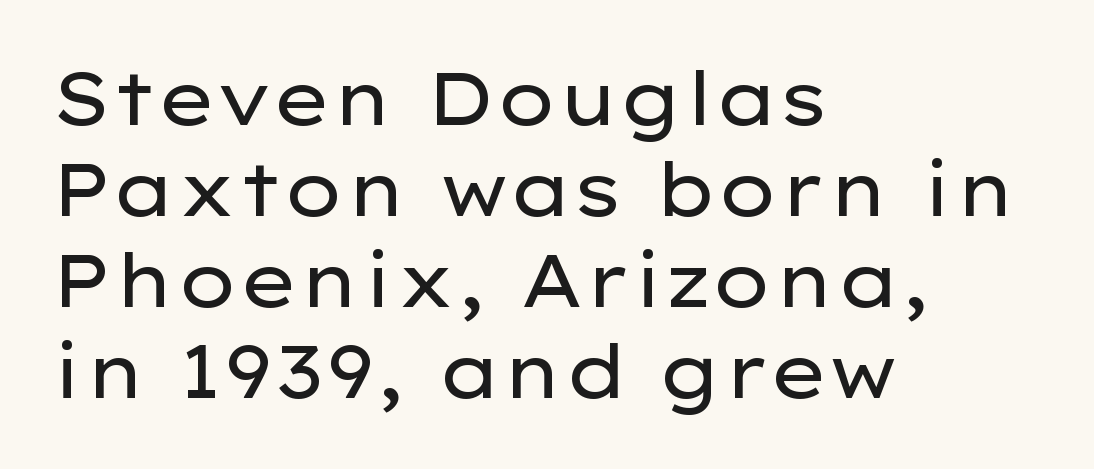
Q: Is the text bold? A: No.
Q: Is the text italic (slanted)? A: No, it is upright.
Q: Is the typeface a serif or a sans-serif typeface? A: Sans-serif.
Q: Is the text underlined? A: No.
Q: How is the paragraph aligned? A: Left-aligned.
Q: Is the spacing between letters normal or unusually wide? A: Normal.
Q: Width (condensed, normal, or wide)? A: Wide.
Q: Stroke contrast? A: Low.
Q: x-height? A: Medium.
Q: Monospaced? A: No.
